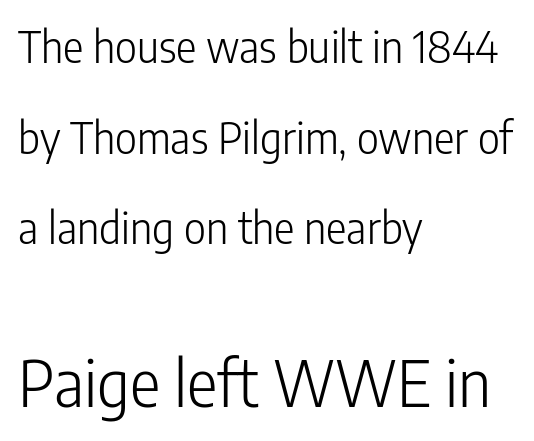
Q: Is the text bold? A: No.
Q: Is the text italic (slanted)? A: No, it is upright.
Q: Is the typeface a serif or a sans-serif typeface? A: Sans-serif.
Q: Is the text underlined? A: No.
Q: How is the paragraph aligned? A: Left-aligned.
Q: Is the spacing between letters normal or unusually wide? A: Normal.
Q: Is the spacing between lines tight, normal or loose? A: Loose.
Q: Which block of text is set in a larger size, the first (top) or the second (bottom)? A: The second (bottom) one.
Q: Width (condensed, normal, or wide)? A: Condensed.
Q: Stroke contrast? A: Low.
Q: x-height? A: Medium.
Q: Monospaced? A: No.
